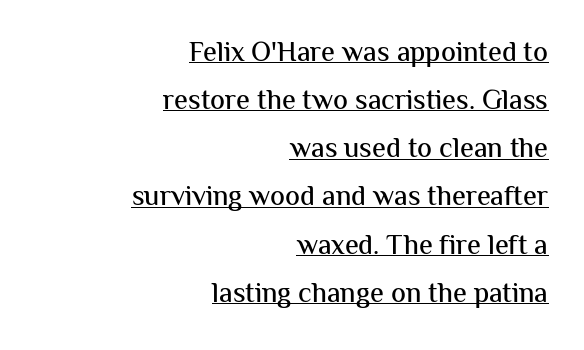
{"serif": "no", "italic": "no", "width": "normal", "stroke_contrast": "medium", "x_height": "medium", "monospaced": "no", "underline": "yes", "align": "right", "line_spacing_ratio": 1.72, "letter_spacing": "normal", "letter_spacing_em": 0.0, "glyph_px": 28}
